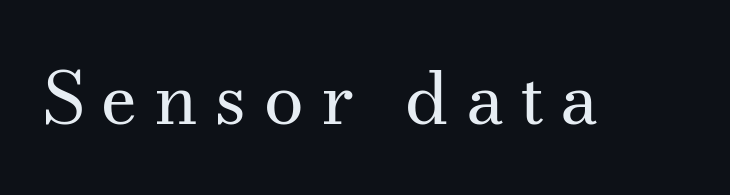
No chunkiness to these letters — they're not bold. This sample has the flowing, uneven cadence of proportional lettering. This sample uses expanded letter spacing, leaving extra air between glyphs. Type without underlining. Old-style or modern, the face here clearly has serifs. These lines were composed using upright roman letters.
